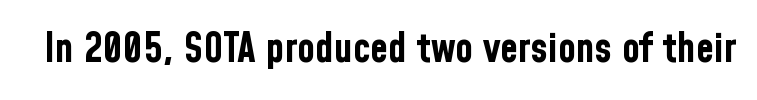
This rendering leaves character spacing at its baseline value. In terms of posture, this sample is upright. Grotesque or geometric, the face here clearly has no serifs. Heavy-handed strokes throughout: this text is bold. Think of a printed novel: that variable character pitch is what you see here. This rendering features lettering with no underline.
